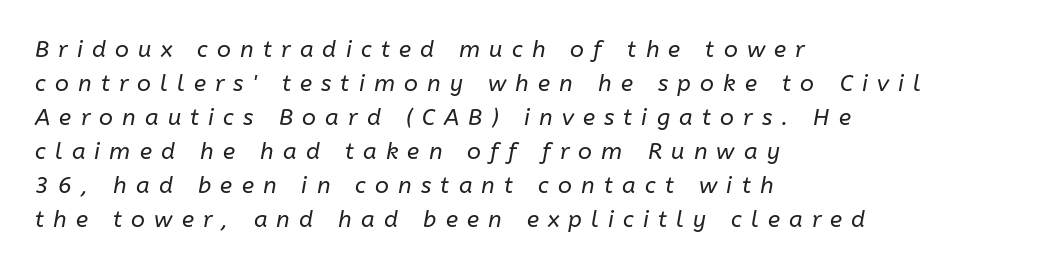
There is plenty of visible air inserted between adjacent glyphs. The font sits on the lighter half of the weight spectrum, regular included. Rule under the text: the space is simply empty. Notice how descenders clear the ascenders below comfortably — that's standard leading. In CSS terms this would be text-align: left.
